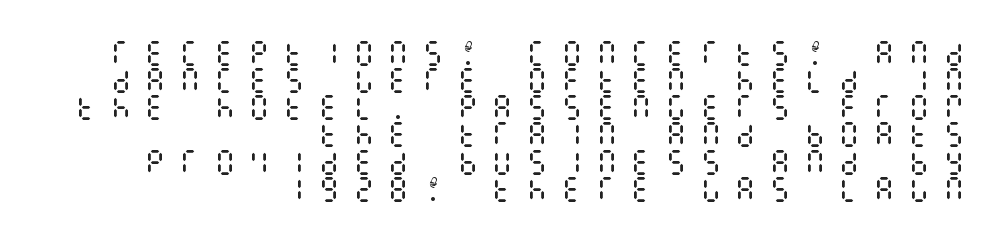
Horizontal alignment here is rightward, an uncommon choice for prose. This is the regular roman posture of the typeface. Leading is clearly below the norm, producing a dense column. The strip under each line holds only bare page. Summary of weight: not heavy and not bold.
